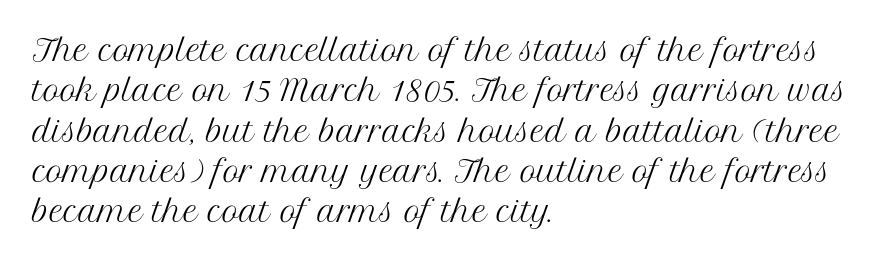
Q: Is the text bold? A: No.
Q: Is the text italic (slanted)? A: Yes.
Q: Is the text underlined? A: No.
Q: How is the paragraph aligned? A: Left-aligned.
Q: Is the spacing between letters normal or unusually wide? A: Normal.
Q: Is the spacing between lines tight, normal or loose? A: Normal.
Q: Width (condensed, normal, or wide)? A: Normal.
Q: Stroke contrast? A: Medium.
Q: x-height? A: Medium.
Q: Monospaced? A: No.
